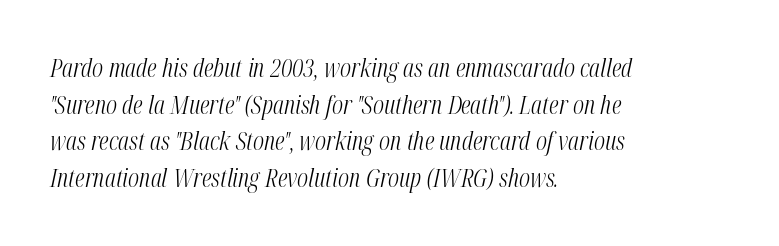
{"italic": "yes", "lean": "right", "slant_degrees": 12, "bold": "no", "underline": "no", "align": "left", "line_spacing": "normal", "line_spacing_ratio": 1.47, "letter_spacing": "normal", "letter_spacing_em": 0.0, "glyph_px": 25}
